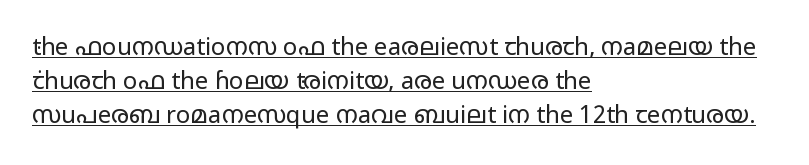
{"italic": "no", "bold": "no", "underline": "yes", "align": "left", "line_spacing": "normal", "line_spacing_ratio": 1.41, "letter_spacing": "normal", "letter_spacing_em": 0.0, "glyph_px": 24}
